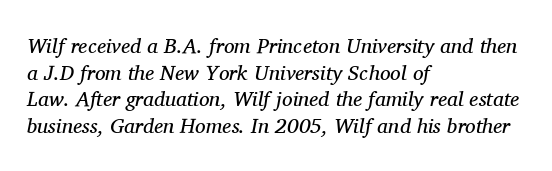
{"italic": "yes", "lean": "right", "slant_degrees": 11, "bold": "no", "underline": "no", "align": "left", "line_spacing": "normal", "line_spacing_ratio": 1.27, "letter_spacing": "normal", "letter_spacing_em": 0.0, "glyph_px": 21}
